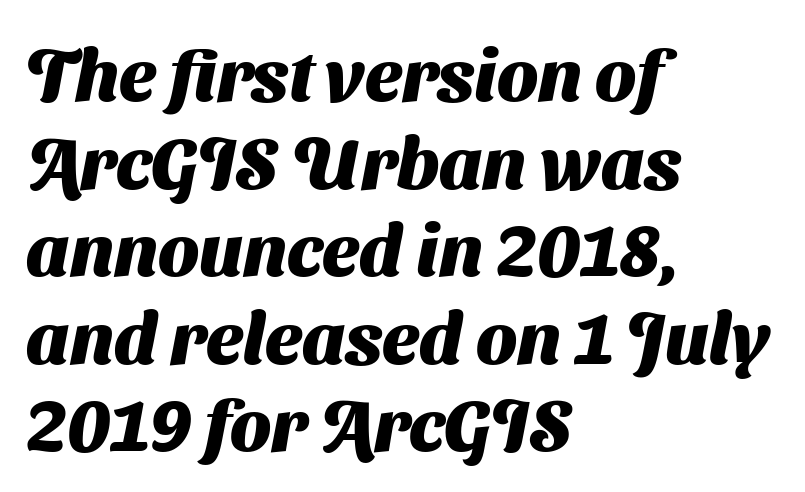
Q: Is the text bold? A: Yes.
Q: Is the typeface a serif or a sans-serif typeface? A: Sans-serif.
Q: Is the text underlined? A: No.
Q: How is the paragraph aligned? A: Left-aligned.
Q: Is the spacing between letters normal or unusually wide? A: Normal.
Q: Width (condensed, normal, or wide)? A: Normal.
Q: Stroke contrast? A: Medium.
Q: x-height? A: Medium.
Q: Monospaced? A: No.
